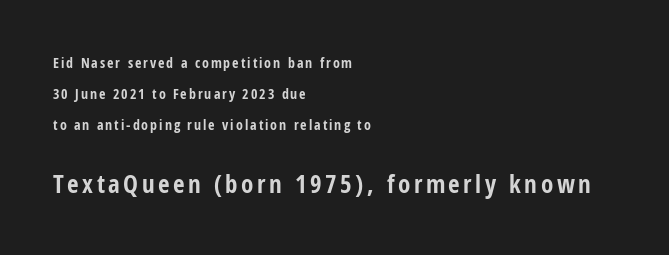
Q: Is the text bold? A: Yes.
Q: Is the text italic (slanted)? A: No, it is upright.
Q: Is the text underlined? A: No.
Q: How is the paragraph aligned? A: Left-aligned.
Q: Is the spacing between lines tight, normal or loose? A: Loose.
Q: Which block of text is set in a larger size, the first (top) or the second (bottom)? A: The second (bottom) one.
